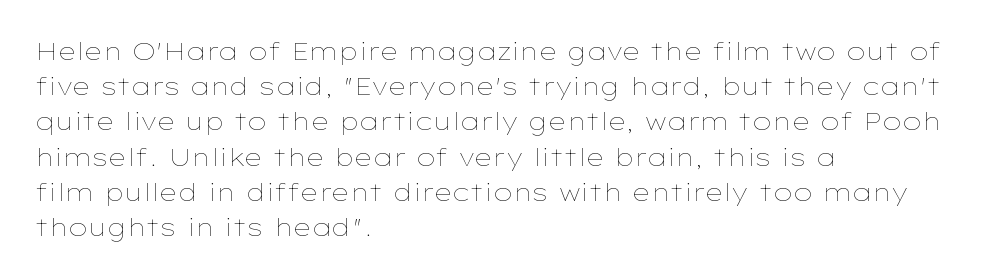
The image shows 25 px text type, upright; set left-aligned, normal line spacing (1.41x), normal letter spacing, not underlined.
